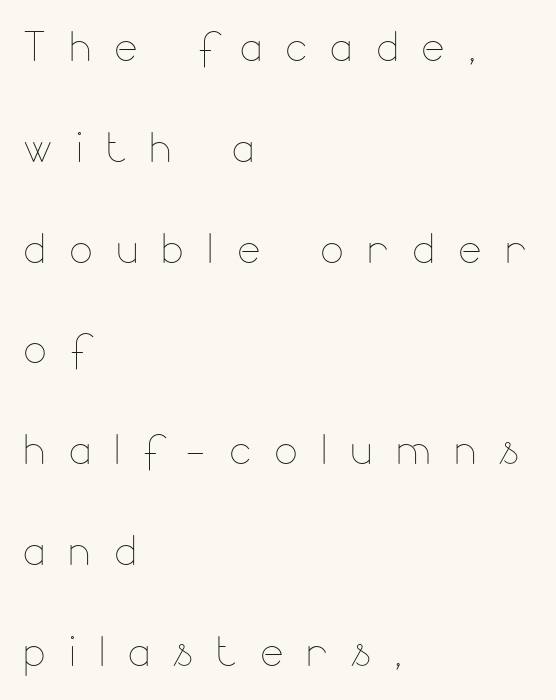
Q: Is the text bold? A: No.
Q: Is the text italic (slanted)? A: No, it is upright.
Q: Is the text underlined? A: No.
Q: How is the paragraph aligned? A: Left-aligned.
Q: Is the spacing between letters normal or unusually wide? A: Unusually wide.
Q: Width (condensed, normal, or wide)? A: Normal.
Q: Stroke contrast? A: Low.
Q: x-height? A: Small.
Q: Monospaced? A: No.
